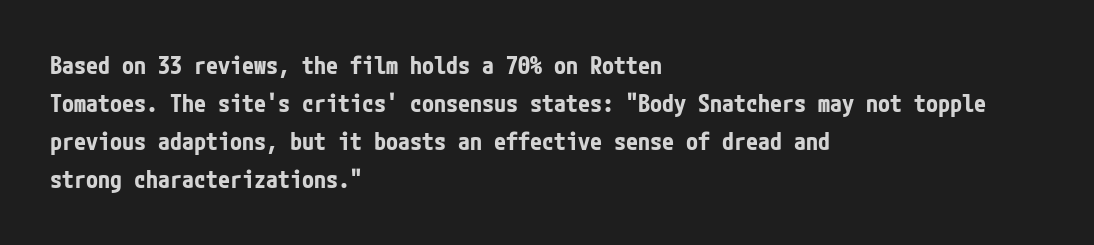
Any mark beneath the type? The region is blank. The letters stand upright; this is a roman face. The type is set solid horizontally, with unmodified tracking. Which margin do the lines hug? The left one — the right edge is uneven. The rendering uses a bold face; every stroke is thick and dark.
